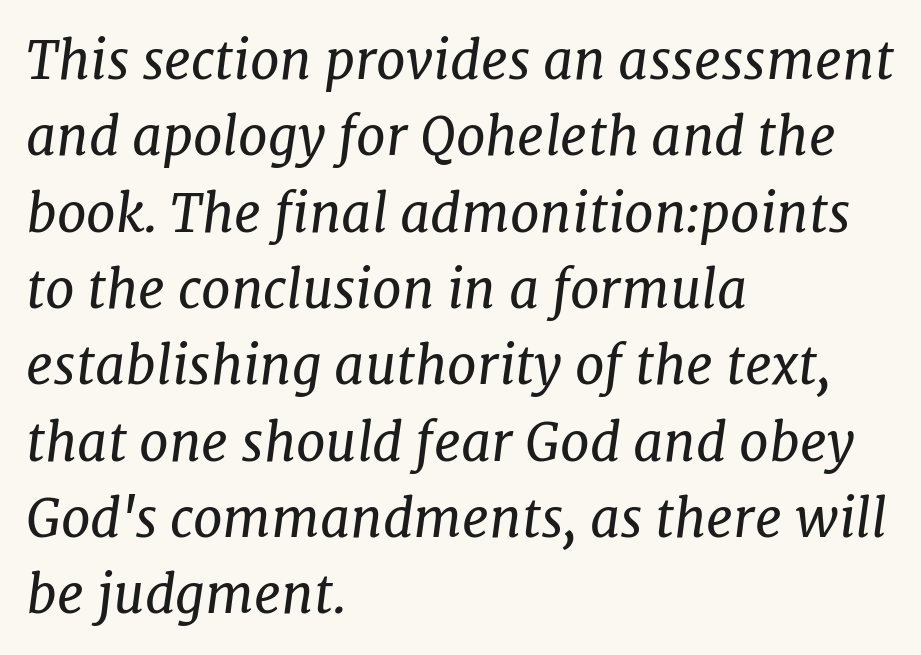
This sample uses an oblique cut, with every glyph tilted off the vertical. Compared with a typical body face, this is equally light or lighter still. Glance below the letters and you will spot only blank space. Evenly set lines give the paragraph a standard silhouette. The face used here is seriffed, in the tradition of book romans.
